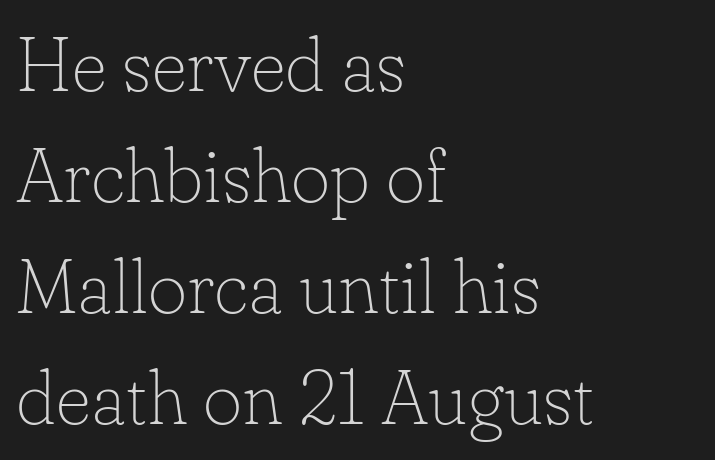
The image shows 76 px thin serif type, upright; set left-aligned, normal line spacing (1.46x), normal letter spacing, not underlined; low stroke contrast and a small x-height.
